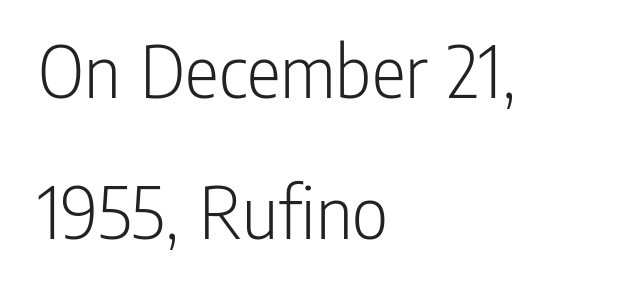
Q: Is the text bold? A: No.
Q: Is the text italic (slanted)? A: No, it is upright.
Q: Is the typeface a serif or a sans-serif typeface? A: Sans-serif.
Q: Is the text underlined? A: No.
Q: How is the paragraph aligned? A: Left-aligned.
Q: Is the spacing between letters normal or unusually wide? A: Normal.
Q: Width (condensed, normal, or wide)? A: Condensed.
Q: Stroke contrast? A: Low.
Q: x-height? A: Medium.
Q: Monospaced? A: No.
